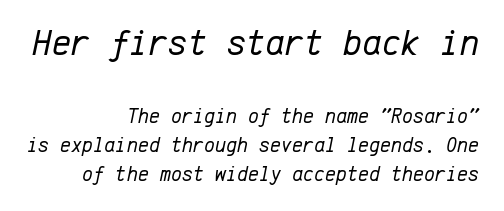
The image shows 37 px regular-weight type, italic (leaning right), monospaced; set right-aligned, normal line spacing (1.38x), normal letter spacing, not underlined; the first (top) block is 1.76x larger; low stroke contrast and a medium x-height.
